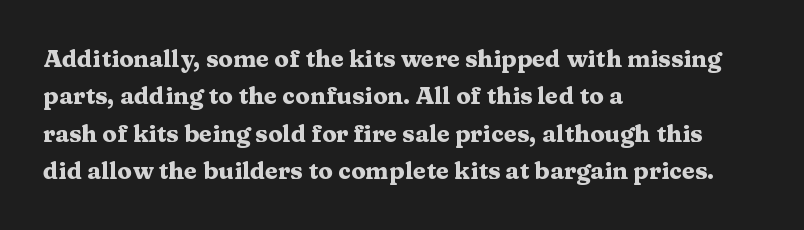
Q: Is the text bold? A: Yes.
Q: Is the text italic (slanted)? A: No, it is upright.
Q: Is the text underlined? A: No.
Q: How is the paragraph aligned? A: Left-aligned.
Q: Is the spacing between letters normal or unusually wide? A: Normal.
Q: Is the spacing between lines tight, normal or loose? A: Normal.
